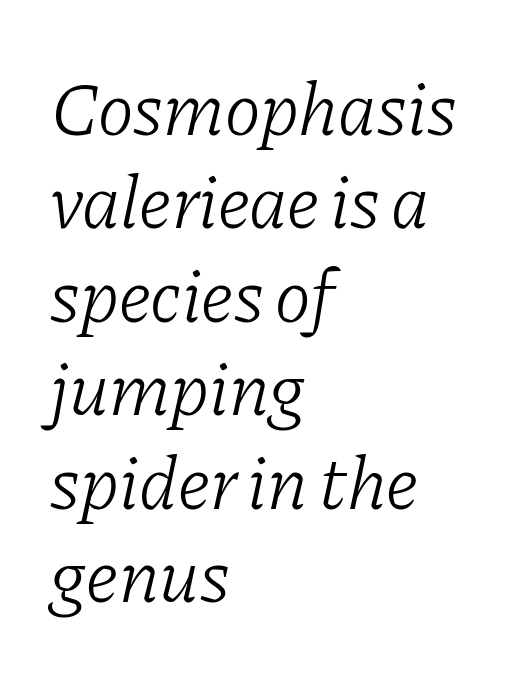
The ragged edge is on the right, which tells us the setting is flush left. Rule under the text: the space is simply empty. Words appear dense and cohesive because spacing is normal. When letters slant like this, we call the style italic.
